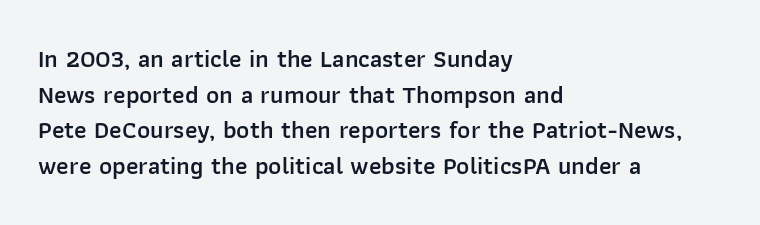
The vertical gap from one line to the next is medium. Which margin do the lines hug? The left one — the right edge is uneven. If you drew a line through each stem, it would be perfectly vertical. Has an underline been added? It has not.
